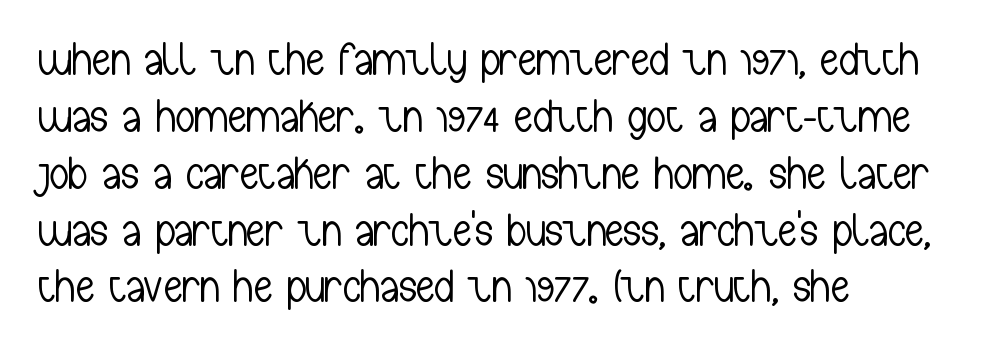
Q: Is the text bold? A: No.
Q: Is the text italic (slanted)? A: No, it is upright.
Q: Is the typeface a serif or a sans-serif typeface? A: Sans-serif.
Q: Is the text underlined? A: No.
Q: How is the paragraph aligned? A: Left-aligned.
Q: Is the spacing between letters normal or unusually wide? A: Normal.
Q: Width (condensed, normal, or wide)? A: Condensed.
Q: Stroke contrast? A: Low.
Q: x-height? A: Medium.
Q: Monospaced? A: No.
